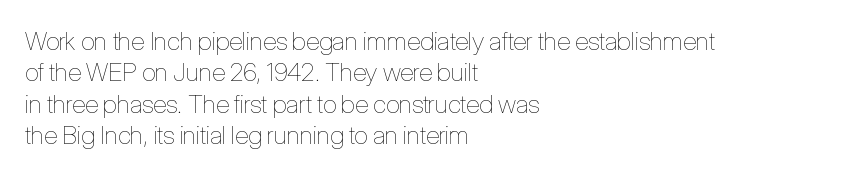
No letter is thick-stroked: the sample isn't bold. This is roman type, the default non-slanted kind. One glance says typical: line gaps are just what's usual. Plain, unruled lines of type. This sample is left-justified, so line endings fall wherever the words run out.
